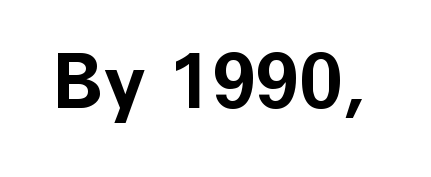
Honestly, there is no underline to notice here at all. You could not count columns in this text — the font is proportionally spaced. The typography opts for an upright posture over an oblique one. A full-strength bold gives these letters their thick strokes.
